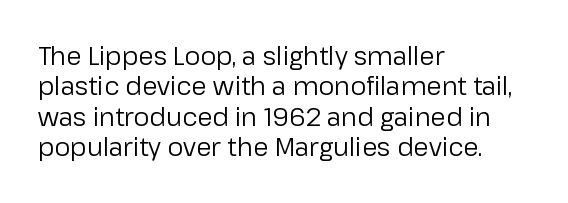
Nope, not italic — everything's standing straight. Only glyphs here, with clear space below each row. Leftover space on each line is placed entirely after the last word. The gaps between neighbouring characters are ordinary and unremarkable. A light-to-regular cut is what we see here.
